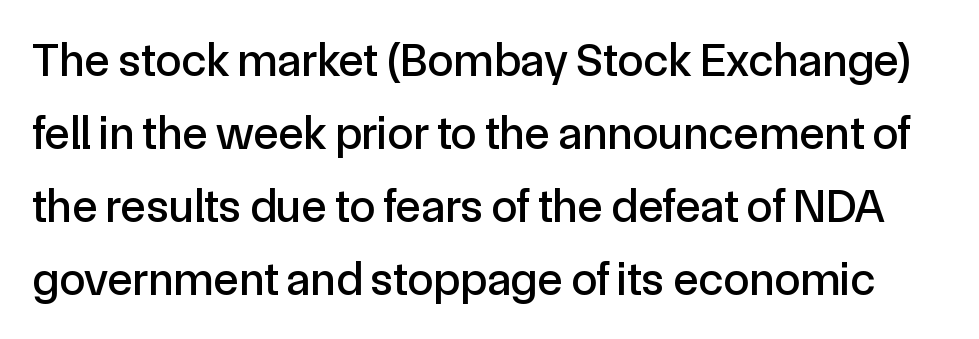
The image shows 47 px sans-serif type, upright; set normal line spacing (1.55x), normal letter spacing, not underlined; a medium x-height.
